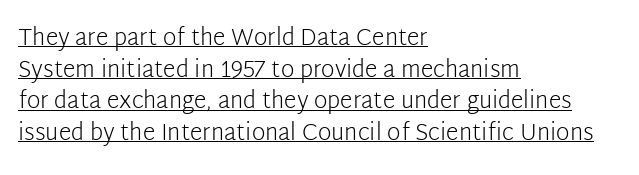
Q: Is the text bold? A: No.
Q: Is the text italic (slanted)? A: No, it is upright.
Q: Is the text underlined? A: Yes.
Q: How is the paragraph aligned? A: Left-aligned.
Q: Is the spacing between letters normal or unusually wide? A: Normal.
Q: Is the spacing between lines tight, normal or loose? A: Normal.
